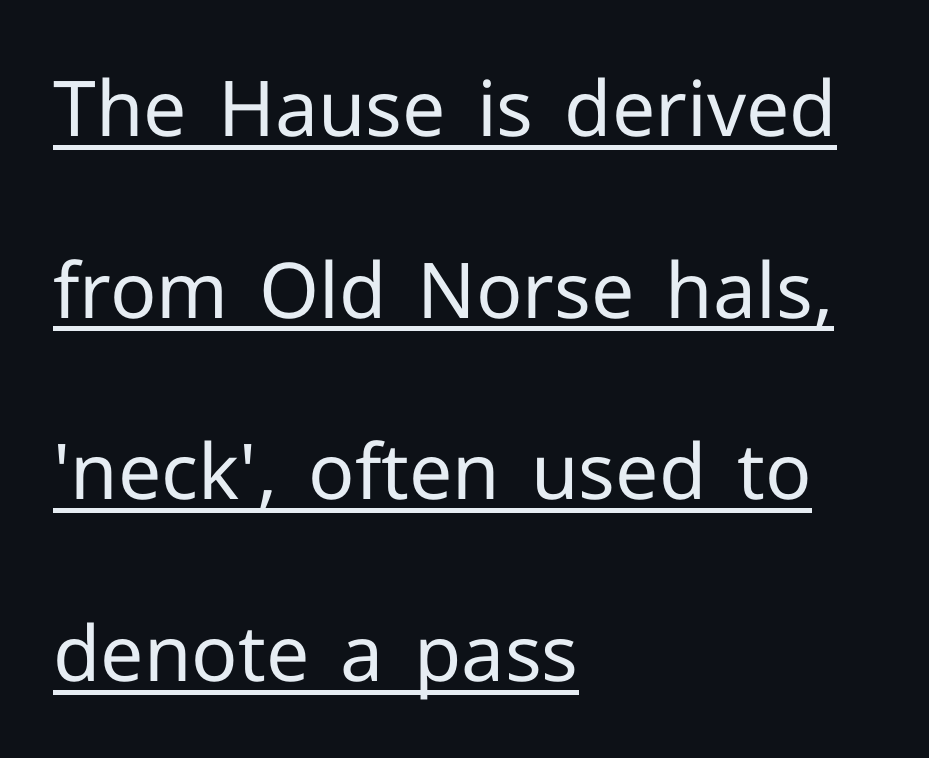
{"serif": "no", "italic": "no", "bold": "no", "weight": "regular", "width": "normal", "stroke_contrast": "low", "x_height": "medium", "monospaced": "no", "underline": "yes", "align": "left", "line_spacing": "loose", "line_spacing_ratio": 2.36, "letter_spacing": "normal", "letter_spacing_em": 0.0, "glyph_px": 77}
